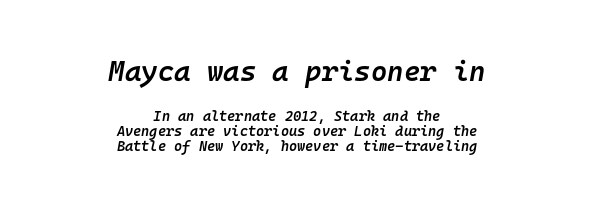
Q: Is the text bold? A: Semi-bold.
Q: Is the text italic (slanted)? A: Yes, it leans right by about 10 degrees.
Q: Is the text underlined? A: No.
Q: How is the paragraph aligned? A: Centered.
Q: Is the spacing between letters normal or unusually wide? A: Normal.
Q: Is the spacing between lines tight, normal or loose? A: Tight.
Q: Which block of text is set in a larger size, the first (top) or the second (bottom)? A: The first (top) one.
Q: Width (condensed, normal, or wide)? A: Normal.
Q: Stroke contrast? A: Low.
Q: x-height? A: Medium.
Q: Monospaced? A: Yes.
